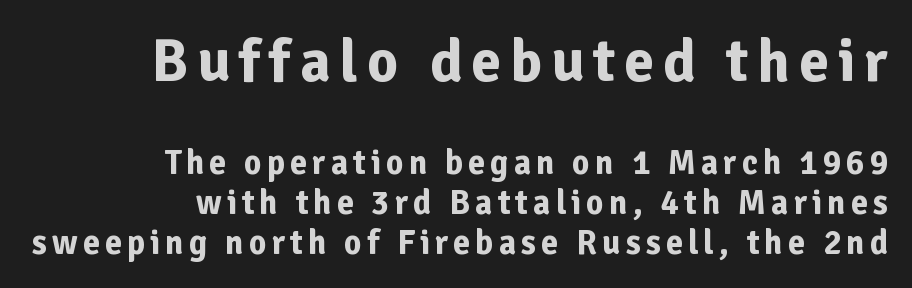
Q: Is the text bold? A: Yes.
Q: Is the text italic (slanted)? A: No, it is upright.
Q: Is the typeface a serif or a sans-serif typeface? A: Sans-serif.
Q: Is the text underlined? A: No.
Q: How is the paragraph aligned? A: Right-aligned.
Q: Which block of text is set in a larger size, the first (top) or the second (bottom)? A: The first (top) one.
Q: Width (condensed, normal, or wide)? A: Normal.
Q: Stroke contrast? A: Low.
Q: x-height? A: Medium.
Q: Monospaced? A: No.
